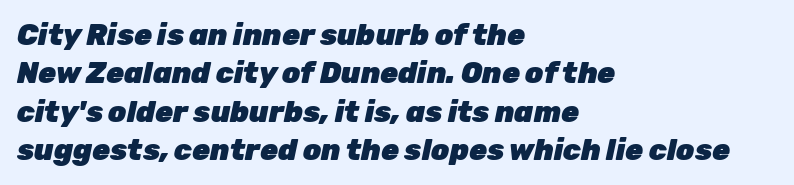
The designer left line spacing at the default. Descender tails drop into unmarked territory. Words appear dense and cohesive because spacing is normal. When letters slant like this, we call the style italic. The letters advance in unequal steps, a hallmark of proportional type. Stroke thickness is high; the sample reads as a true bold.
